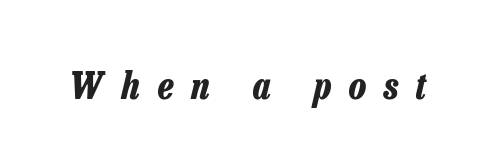
When letters slant like this, we call the style italic. Nobody drew a line under any word here. How heavy is the stroke? Heavy — this is a bold. A typesetter would call this proportional, since set widths differ per character. Inter-character spacing is expanded well beyond the font's built-in metrics.
